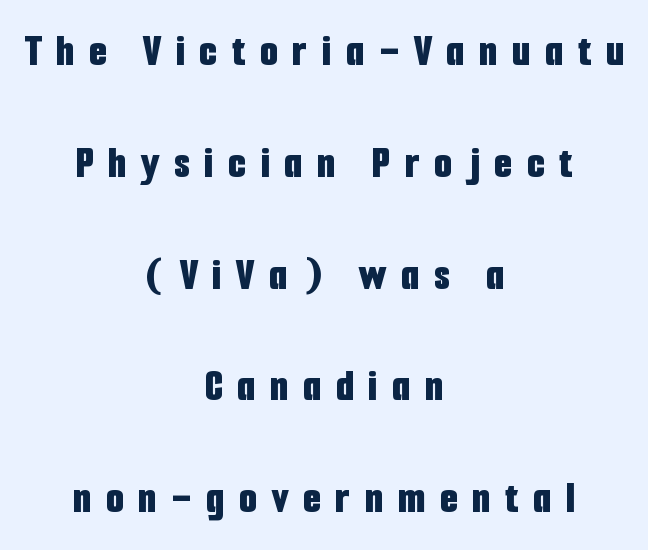
The image shows 46 px bold, condensed sans-serif type, upright; set centered, loose line spacing (2.43x), unusually wide letter spacing (+0.32 em), not underlined; low stroke contrast and a medium x-height.
